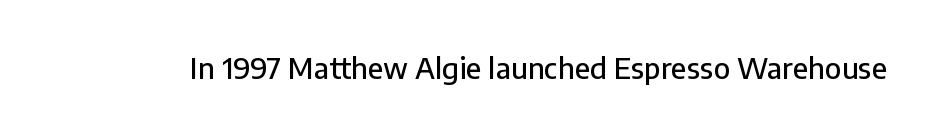
The letterforms sit shoulder to shoulder at normal distance. Vertical strokes here are truly vertical. Proportional: the letters do not fall into vertical columns. The specimen omits any rule beneath the text block's lines. Typographically, this falls in the sans-serif category.
